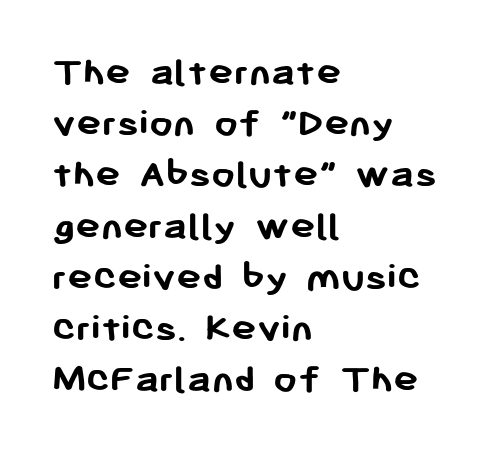
The image shows 42 px semibold sans-serif type, upright; set left-aligned, line spacing 1.22x, normal letter spacing, not underlined; low stroke contrast and a medium x-height.
